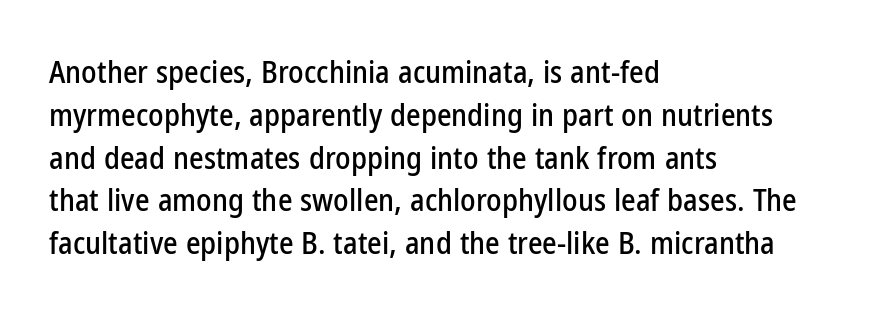
Short note: letters normally spaced. The rendering uses natural spacing where letterforms have individual widths. Check where the strokes stop: nothing finishes them off — pure sans. Glance below the letters and you will spot only blank space. A student would call this left alignment; a typographer would say flush left, rag right.
